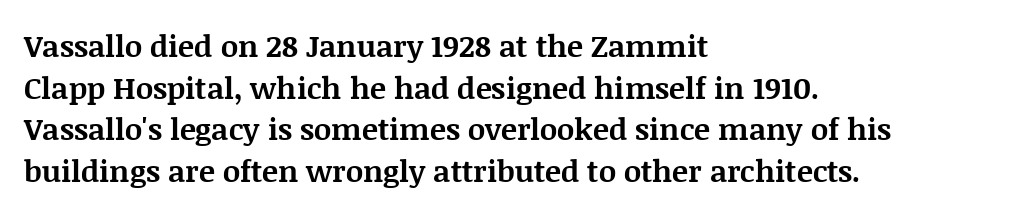
Each row of text sits above clean, open space. Evenly set lines give the paragraph a standard silhouette. Words appear dense and cohesive because spacing is normal. Spacing verdict: proportional, widths tailored to each character. The text block is weighted toward the left margin, trailing off unevenly rightward. Plenty of ink on the page — the face is bold.
